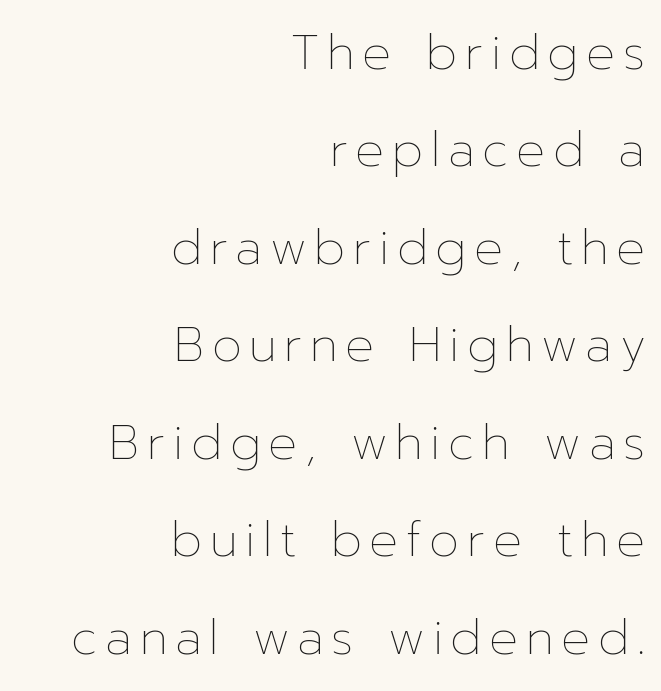
The image shows 48 px thin type, upright; set right-aligned, loose line spacing (2.03x), not underlined; low stroke contrast and a medium x-height.
